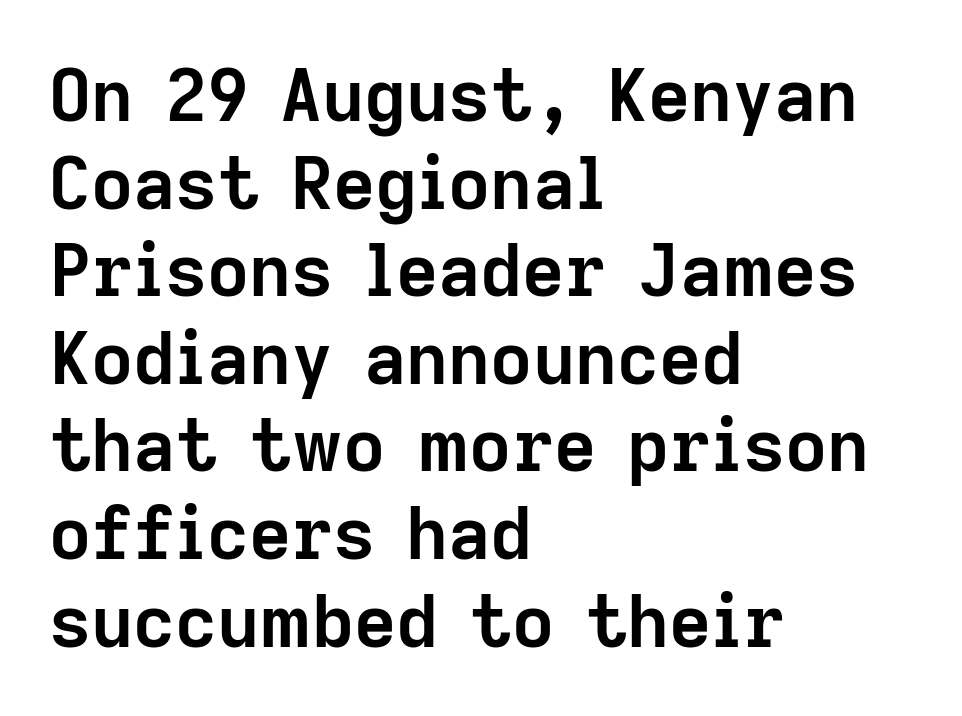
Q: Is the text bold? A: Yes.
Q: Is the text italic (slanted)? A: No, it is upright.
Q: Is the typeface a serif or a sans-serif typeface? A: Sans-serif.
Q: Is the text underlined? A: No.
Q: How is the paragraph aligned? A: Left-aligned.
Q: Is the spacing between letters normal or unusually wide? A: Normal.
Q: Width (condensed, normal, or wide)? A: Normal.
Q: Stroke contrast? A: Low.
Q: x-height? A: Medium.
Q: Monospaced? A: No.
